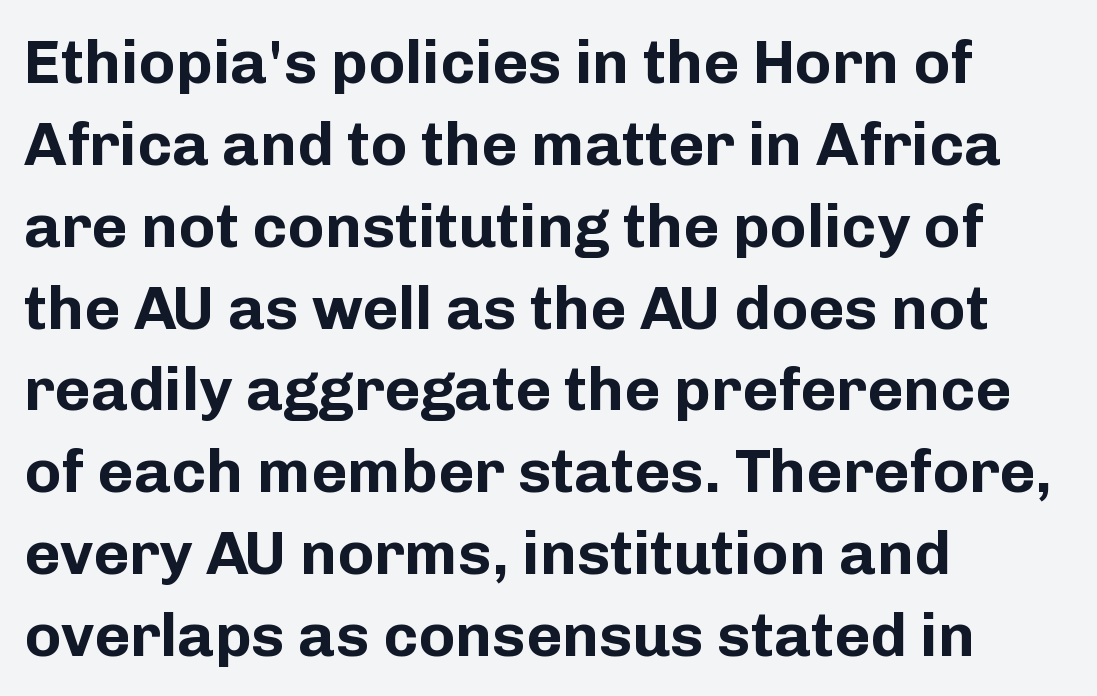
Stroke thickness is high; the sample reads as a true bold. Nobody drew a line under any word here. The typeface chosen for these lines omits serifs. The rag falls on the right side of this text block. Each word holds together tightly as a unit, with standard inter-letter gaps.
